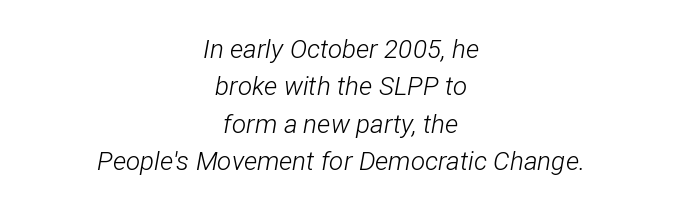
Q: Is the text bold? A: No.
Q: Is the text italic (slanted)? A: Yes, it leans right by about 12 degrees.
Q: Is the text underlined? A: No.
Q: How is the paragraph aligned? A: Centered.
Q: Is the spacing between letters normal or unusually wide? A: Normal.
Q: Is the spacing between lines tight, normal or loose? A: Normal.
